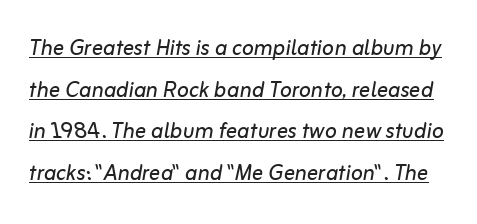
These lines are rendered in a variable-pitch font. Look at the tracking — it's just the regular setting, nothing added. Evenly set lines give the paragraph a standard silhouette. The lettering is marked with a stroke running underneath it. The letters look calm and open, with moderate or lighter stems.
